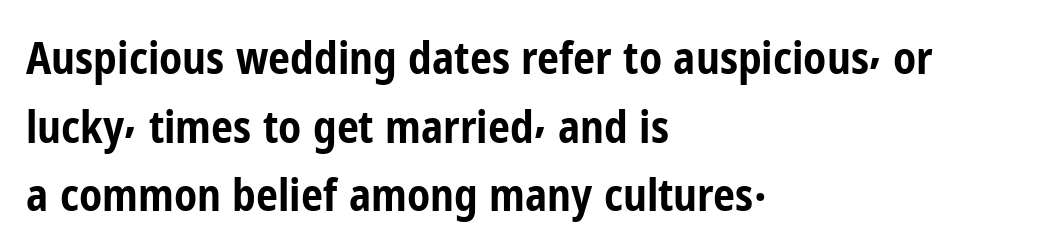
The image shows 44 px bold, condensed sans-serif type, upright; set left-aligned, normal line spacing (1.56x), normal letter spacing, not underlined; low stroke contrast and a medium x-height.
